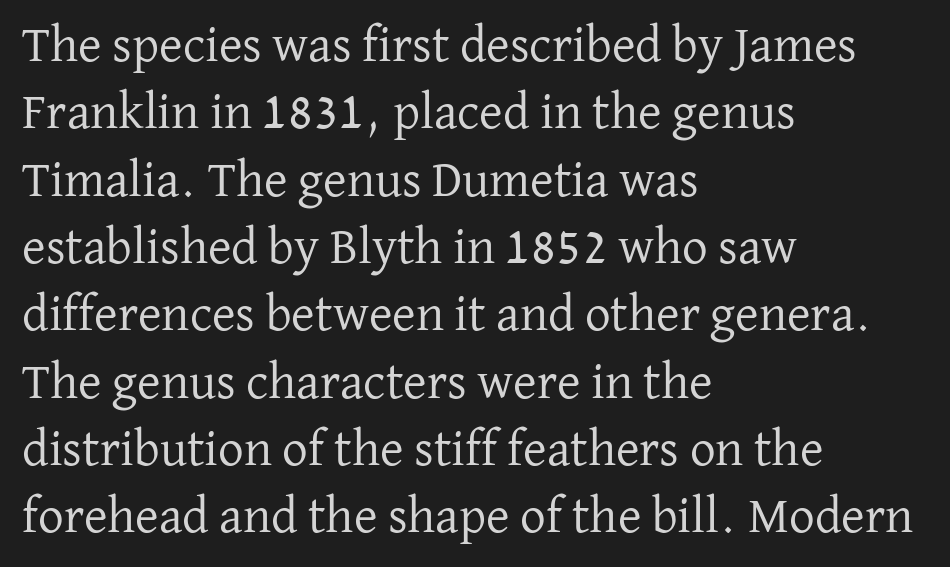
The image shows 51 px regular-weight serif type, upright; set left-aligned, normal line spacing (1.32x), normal letter spacing, not underlined; low stroke contrast and a medium x-height.
